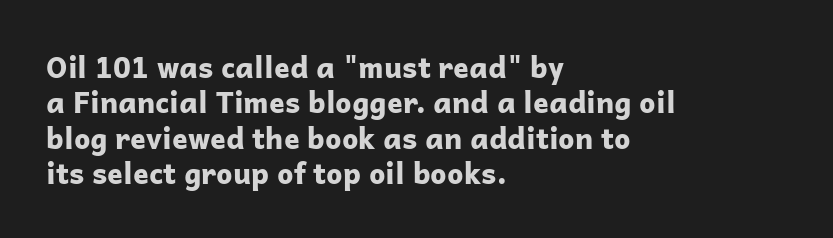
Character widths vary here, with narrow letters taking less room than wide ones. This rendering features lettering with no underline. Short note: letters normally spaced. This sample is left-justified, so line endings fall wherever the words run out.
